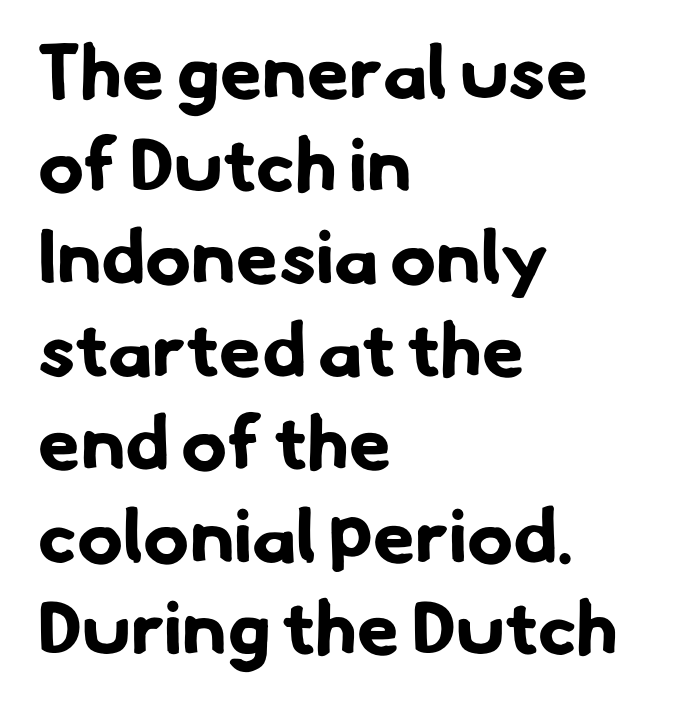
In terms of weight, the rendering is a true, heavy bold. Glyph-to-glyph distance matches everyday printed text. Glance below the letters and you will spot only blank space. Do the characters align in a grid? No, the font is proportional. Is this a sans? Yes — the strokes have no serifs. Typeset ragged right — the left edge is the straight one.
